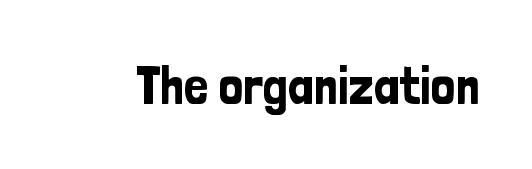
The image shows 54 px condensed sans-serif type, upright; set normal letter spacing, not underlined; low stroke contrast and a medium x-height.
